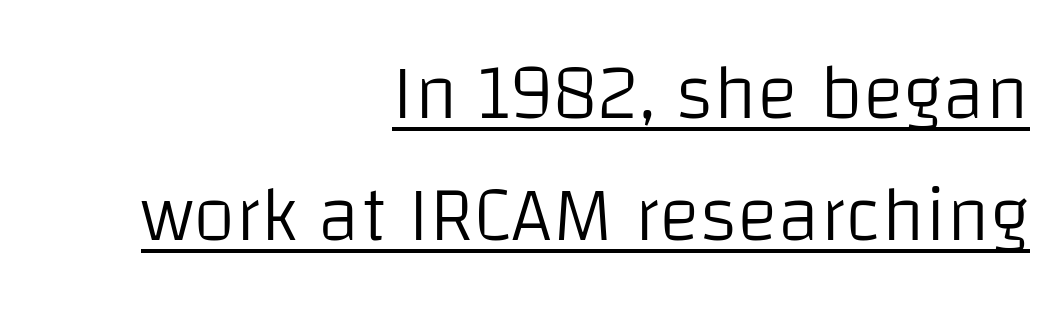
The letters carry no serifs — their stems end cleanly without finishing strokes. The passage shown has conventional tracking throughout. Quick note: interline space is typical. The letters look calm and open, with moderate or lighter stems.
